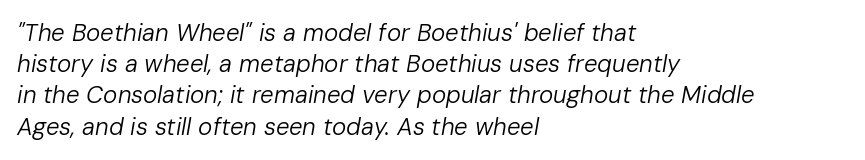
The image shows 24 px text type, italic (leaning right); set left-aligned, normal line spacing (1.3x), normal letter spacing, not underlined.
